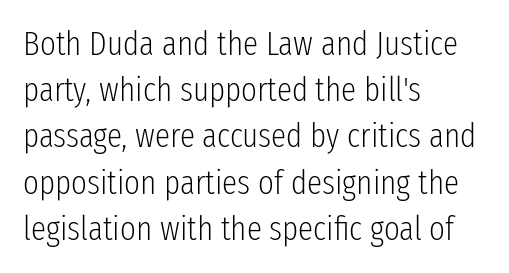
The image shows 34 px light, condensed sans-serif type, upright; set left-aligned, normal line spacing (1.36x), normal letter spacing, not underlined; low stroke contrast and a medium x-height.
